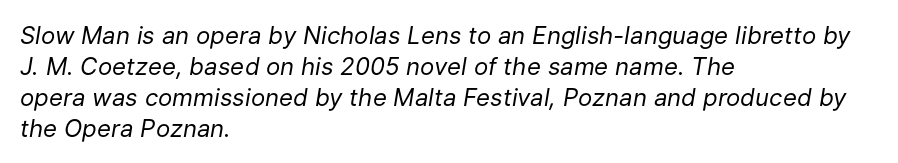
{"italic": "yes", "lean": "right", "slant_degrees": 9, "bold": "no", "underline": "no", "align": "left", "line_spacing": "normal", "line_spacing_ratio": 1.29, "letter_spacing": "normal", "letter_spacing_em": 0.0, "glyph_px": 24}
